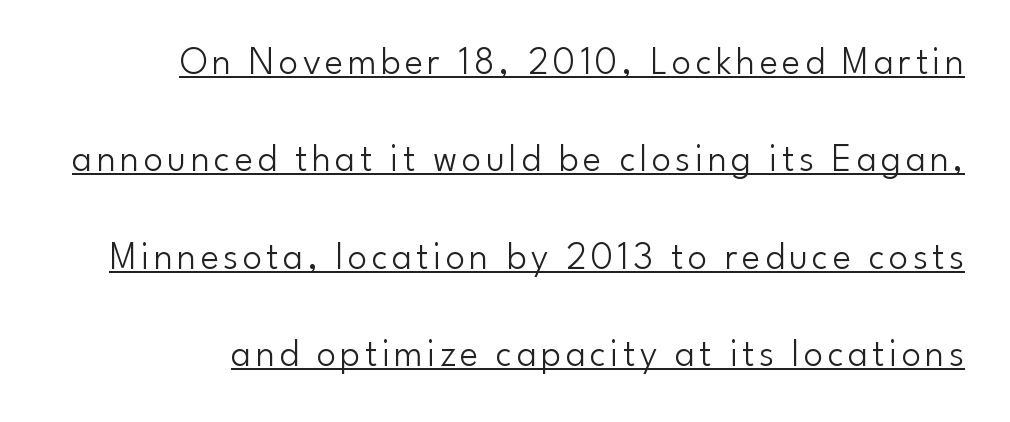
The image shows 39 px light sans-serif type, upright; set loose line spacing (2.5x), underlined; low stroke contrast and a small x-height.
